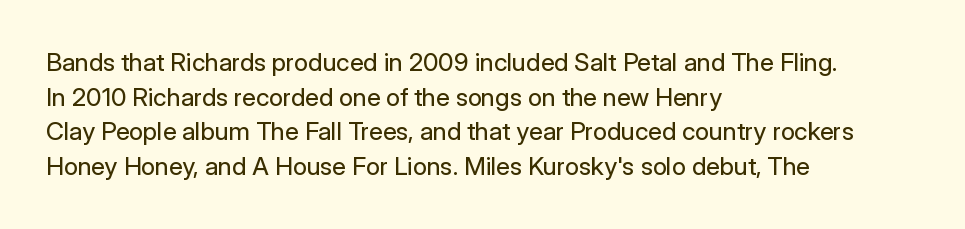
The letters stand straight up with perfectly vertical stems. The typesetter chose a ragged-right arrangement here. What's the leading like? Ordinary, nothing unusual. Nothing unusual about the tracking: characters are spaced as the font intends. Is the stroke heavy? The answer is a plain regular-or-lighter.
